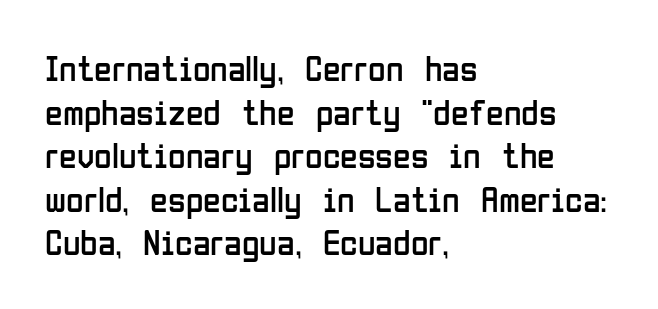
{"serif": "no", "italic": "no", "bold": "no", "weight": "regular", "width": "condensed", "stroke_contrast": "low", "x_height": "medium", "monospaced": "no", "underline": "no", "align": "left", "line_spacing_ratio": 1.21, "letter_spacing": "normal", "letter_spacing_em": 0.0, "glyph_px": 36}
